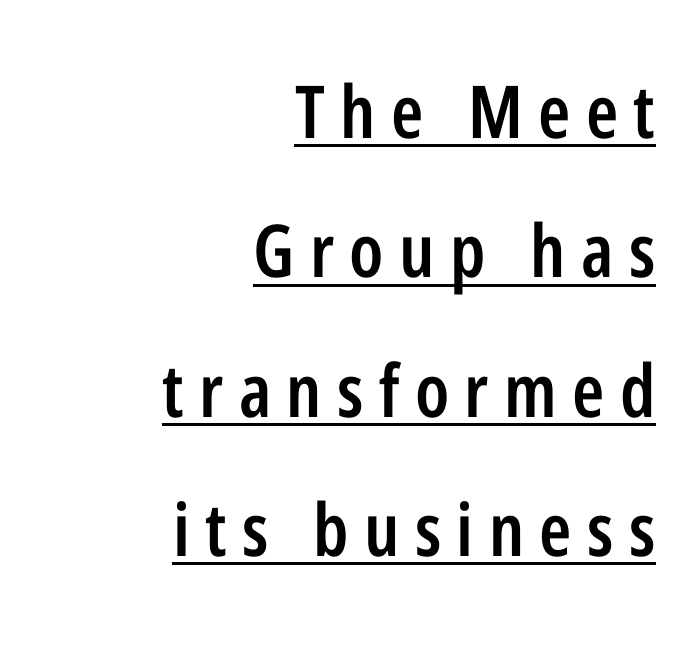
Q: Is the text bold? A: Semi-bold.
Q: Is the text italic (slanted)? A: No, it is upright.
Q: Is the typeface a serif or a sans-serif typeface? A: Sans-serif.
Q: Is the text underlined? A: Yes.
Q: How is the paragraph aligned? A: Right-aligned.
Q: Is the spacing between letters normal or unusually wide? A: Unusually wide.
Q: Is the spacing between lines tight, normal or loose? A: Loose.
Q: Width (condensed, normal, or wide)? A: Condensed.
Q: Stroke contrast? A: Low.
Q: x-height? A: Medium.
Q: Monospaced? A: No.
